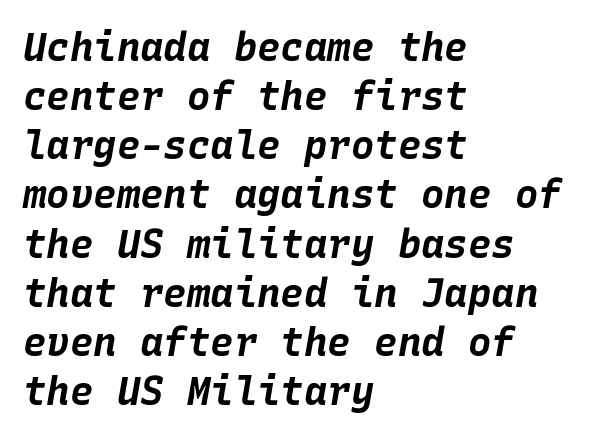
It's the slanting kind of type. The lines are quadded left. The face used here is monospaced, like something from a code editor. The rendering uses a moderate line-height, typical for paragraphs.
